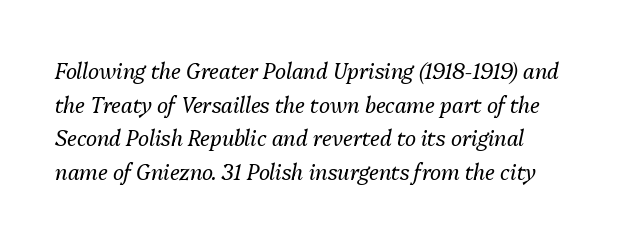
The image shows 21 px text type, italic (leaning right); set left-aligned, normal line spacing (1.6x), normal letter spacing, not underlined.
